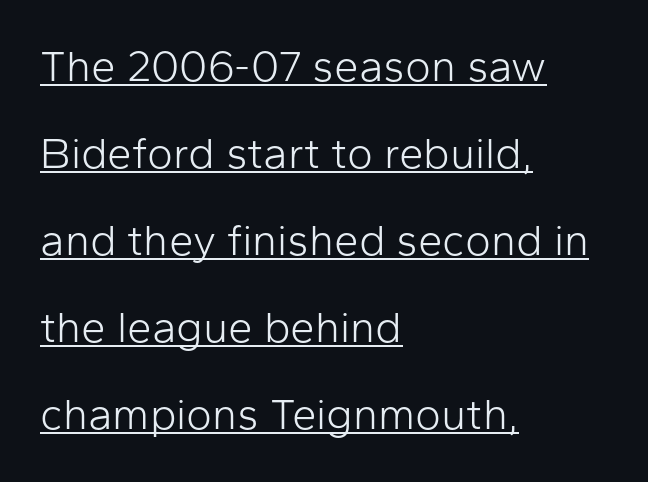
The image shows 44 px light sans-serif type, upright; set left-aligned, loose line spacing (1.98x), normal letter spacing, underlined; low stroke contrast and a medium x-height.
